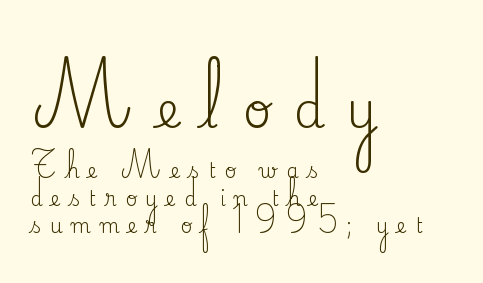
{"serif": "yes", "italic": "no", "bold": "no", "weight": "regular", "width": "normal", "stroke_contrast": "medium", "x_height": "small", "monospaced": "no", "underline": "no", "align": "left", "line_spacing": "normal", "line_spacing_ratio": 1.38, "letter_spacing": "wide", "letter_spacing_em": 0.43, "larger_block": "first", "size_ratio": 2.5, "glyph_px": 50}
